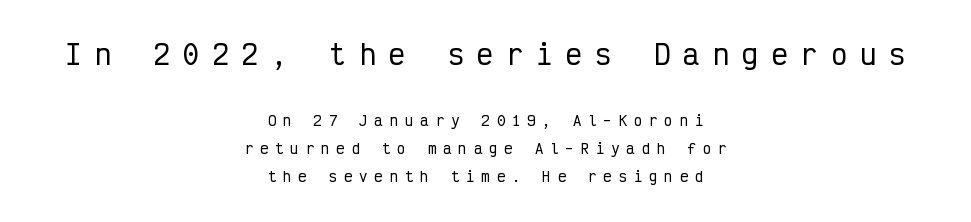
Ascenders rise straight up at ninety degrees. Students, observe: this is what heavily led, spacious text looks like. The letters in the upper block stand taller than those in the block below. Underline: absent. The letters are spread apart with noticeably loose tracking. Notice how the passage keeps no hard edge, just a central spine.
